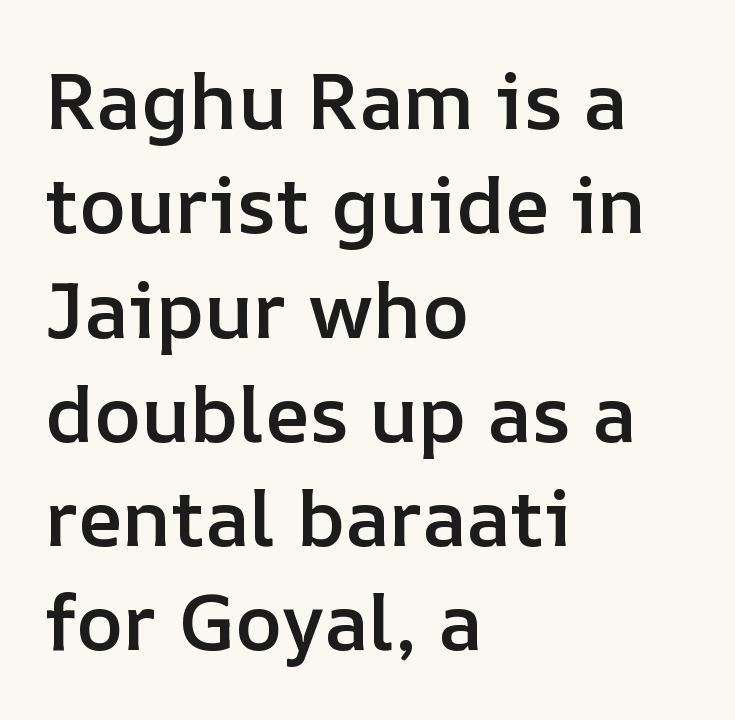
This is the regular roman posture of the typeface. The setting favours the left margin, as ordinary paragraphs usually do. In terms of letterspacing, this is plain default setting. Just letters on the line, the space beneath them empty. Compared with typical paragraphs, the rows here are spaced about the same.
